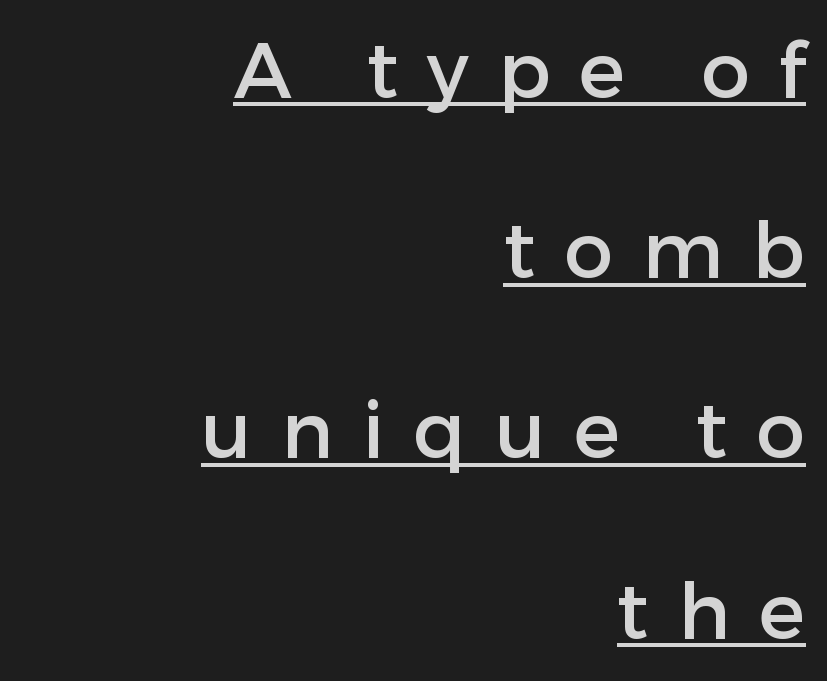
Q: Is the text italic (slanted)? A: No, it is upright.
Q: Is the typeface a serif or a sans-serif typeface? A: Sans-serif.
Q: Is the text underlined? A: Yes.
Q: How is the paragraph aligned? A: Right-aligned.
Q: Is the spacing between letters normal or unusually wide? A: Unusually wide.
Q: Is the spacing between lines tight, normal or loose? A: Loose.
Q: Width (condensed, normal, or wide)? A: Normal.
Q: Stroke contrast? A: Low.
Q: x-height? A: Medium.
Q: Monospaced? A: No.
